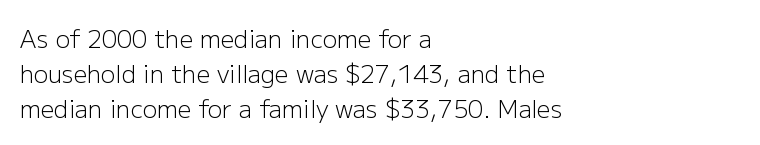
{"italic": "no", "bold": "no", "underline": "no", "align": "left", "line_spacing": "normal", "line_spacing_ratio": 1.45, "letter_spacing": "normal", "letter_spacing_em": 0.0, "glyph_px": 24}
